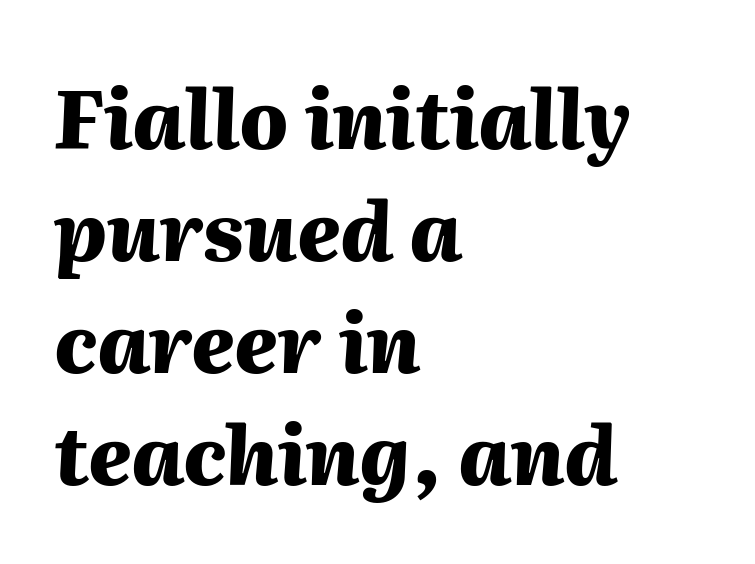
The image shows 80 px heavy type, italic (leaning right); set left-aligned, normal line spacing (1.4x), normal letter spacing, not underlined; medium stroke contrast and a medium x-height.
